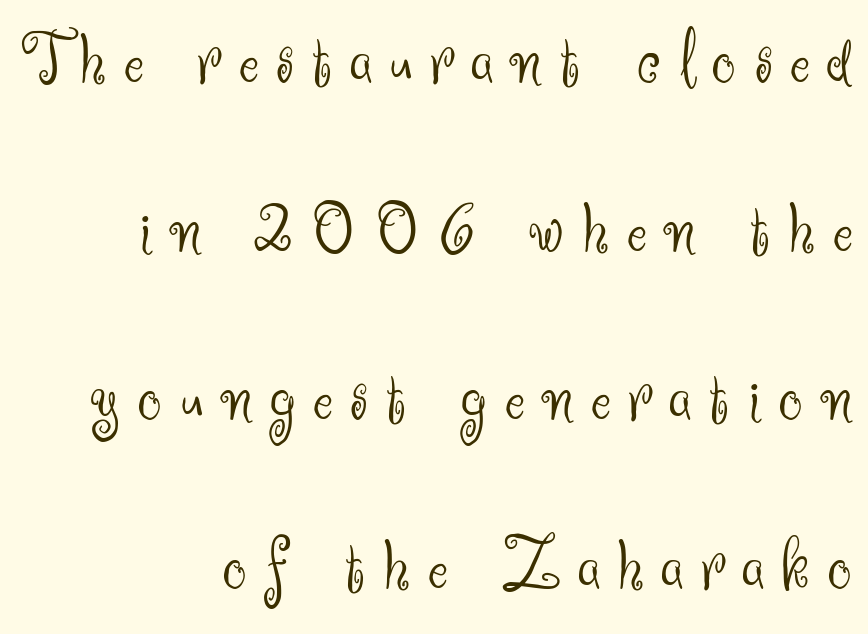
Q: Is the text bold? A: No.
Q: Is the text italic (slanted)? A: No, it is upright.
Q: Is the typeface a serif or a sans-serif typeface? A: Sans-serif.
Q: Is the text underlined? A: No.
Q: How is the paragraph aligned? A: Right-aligned.
Q: Is the spacing between letters normal or unusually wide? A: Unusually wide.
Q: Is the spacing between lines tight, normal or loose? A: Loose.
Q: Width (condensed, normal, or wide)? A: Normal.
Q: Stroke contrast? A: Medium.
Q: x-height? A: Small.
Q: Monospaced? A: No.
